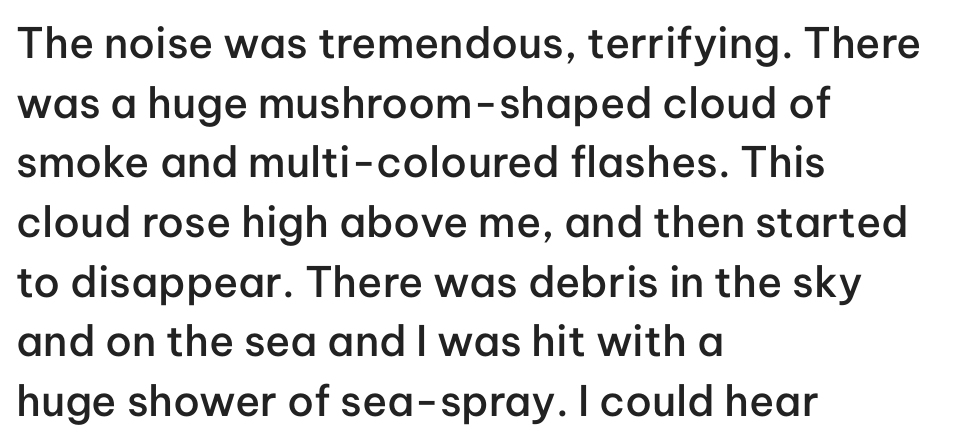
{"serif": "no", "italic": "no", "bold": "semi", "weight": "semibold", "width": "normal", "stroke_contrast": "low", "x_height": "medium", "monospaced": "no", "underline": "no", "align": "left", "line_spacing": "normal", "line_spacing_ratio": 1.42, "letter_spacing": "normal", "letter_spacing_em": 0.0, "glyph_px": 42}
